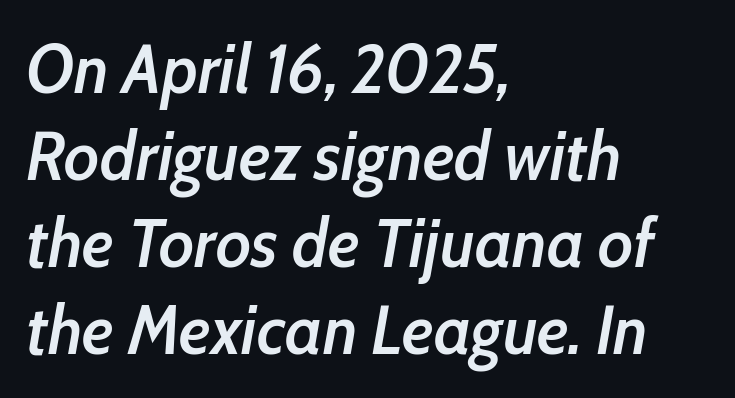
{"italic": "yes", "lean": "right", "slant_degrees": 10, "bold": "semi", "weight": "semibold", "width": "condensed", "stroke_contrast": "low", "x_height": "medium", "monospaced": "no", "underline": "no", "align": "left", "line_spacing": "normal", "line_spacing_ratio": 1.26, "letter_spacing": "normal", "letter_spacing_em": 0.0, "glyph_px": 69}
